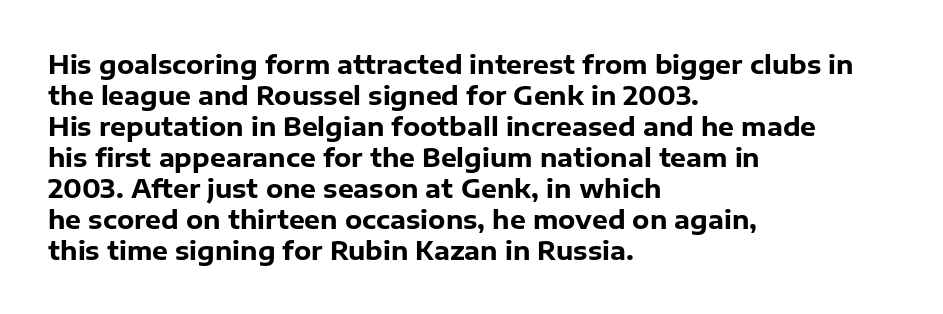
The image shows 25 px bold type, upright; set left-aligned, line spacing 1.24x, normal letter spacing, not underlined.
